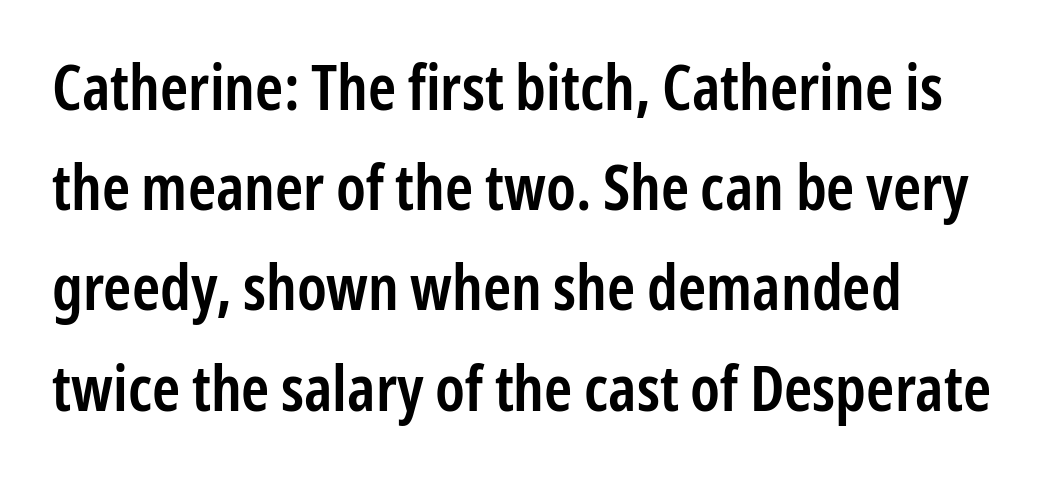
The image shows 63 px semibold, condensed sans-serif type, upright; set normal line spacing (1.59x), normal letter spacing, not underlined; low stroke contrast and a medium x-height.
